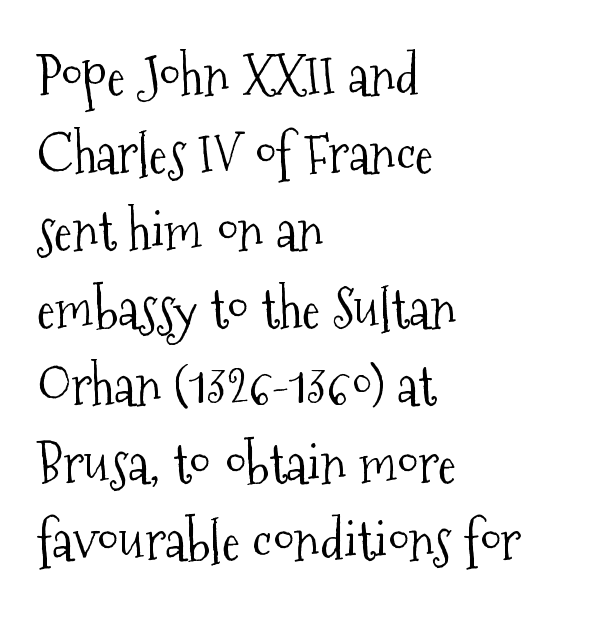
Alignment: flush left. Caption: face not bold, strokes unweighted. Has an underline been added? It has not. Ascenders rise straight up at ninety degrees. Old-style or modern, the face here clearly has serifs.
